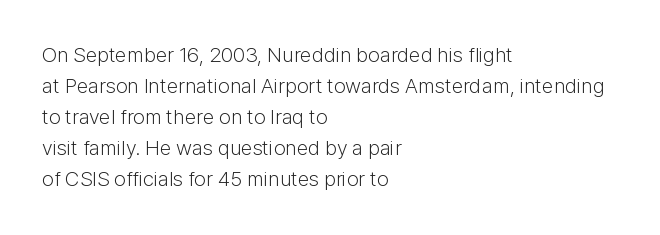
{"italic": "no", "bold": "no", "underline": "no", "align": "left", "line_spacing": "normal", "line_spacing_ratio": 1.48, "letter_spacing": "normal", "letter_spacing_em": 0.0, "glyph_px": 21}
